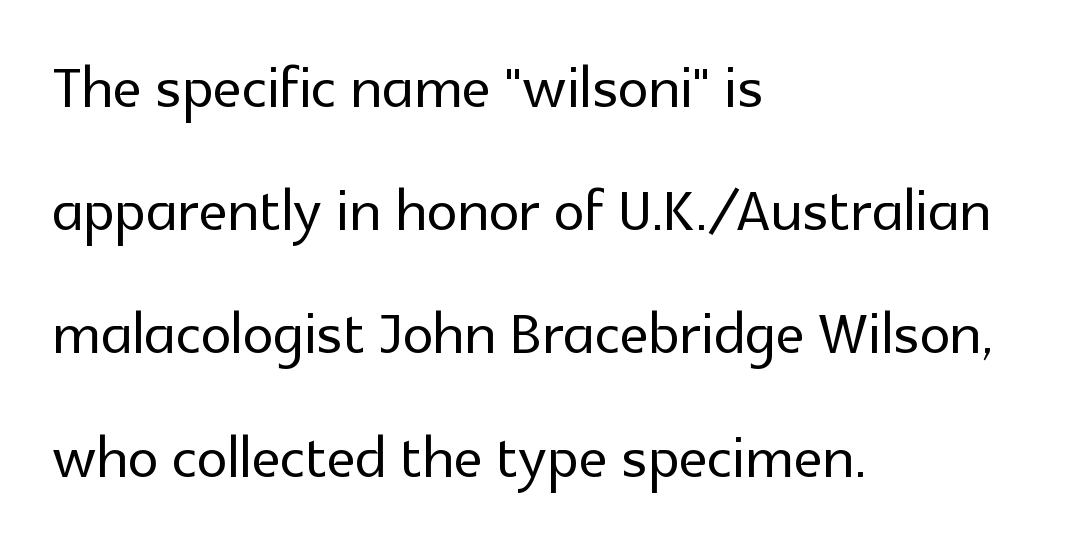
Style check: upright. The letters advance in unequal steps, a hallmark of proportional type. Tracking value appears to be zero — textbook default spacing. Serifs: no, the terminals of the letterforms are clean. The rows are spaced the way most documents space them.
